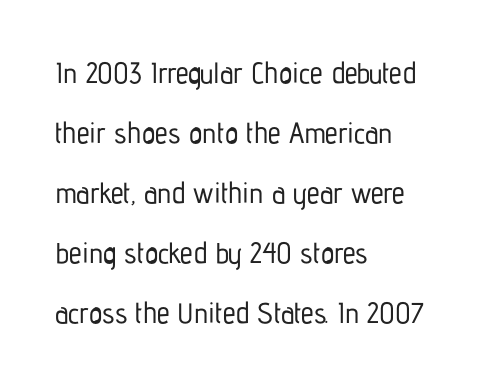
This sample uses a sans-serif face. This sample uses an upright cut, with every glyph sitting square on the baseline. Decoration check: the copy has no underline. The typesetter chose a ragged-right arrangement here. Each new line begins a long way beneath the previous one.
